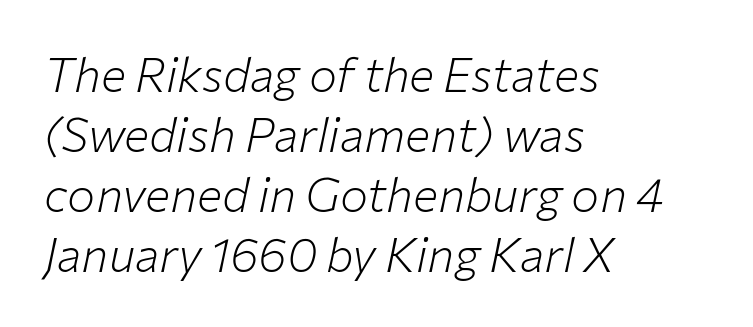
{"italic": "yes", "lean": "right", "slant_degrees": 12, "bold": "no", "weight": "light", "width": "normal", "stroke_contrast": "low", "x_height": "medium", "monospaced": "no", "underline": "no", "align": "left", "line_spacing": "normal", "line_spacing_ratio": 1.28, "letter_spacing": "normal", "letter_spacing_em": 0.0, "glyph_px": 47}
